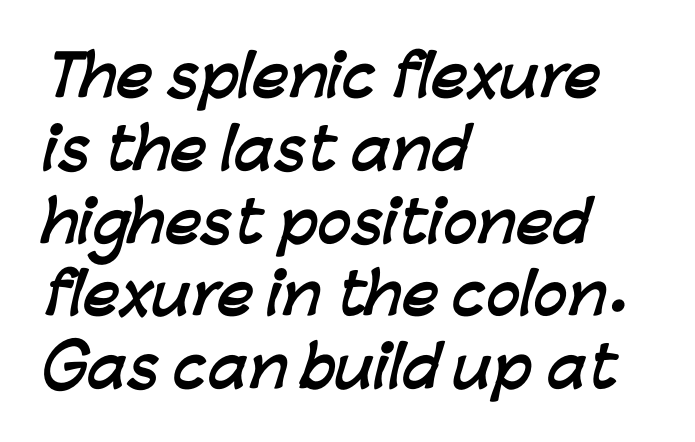
The image shows 56 px semibold sans-serif type; set left-aligned, normal line spacing (1.3x), normal letter spacing, not underlined; low stroke contrast and a medium x-height.
